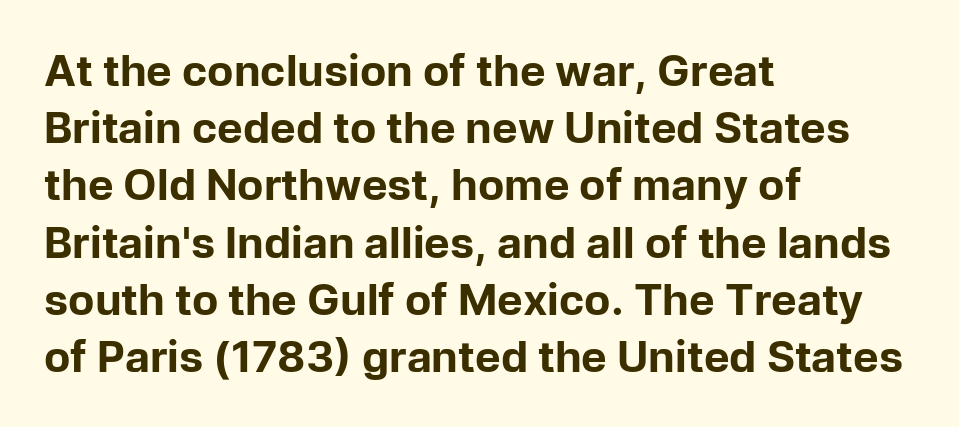
Q: Is the text bold? A: Yes.
Q: Is the text italic (slanted)? A: No, it is upright.
Q: Is the typeface a serif or a sans-serif typeface? A: Sans-serif.
Q: Is the text underlined? A: No.
Q: How is the paragraph aligned? A: Left-aligned.
Q: Is the spacing between letters normal or unusually wide? A: Normal.
Q: Is the spacing between lines tight, normal or loose? A: Normal.
Q: Width (condensed, normal, or wide)? A: Normal.
Q: Stroke contrast? A: Low.
Q: x-height? A: Medium.
Q: Monospaced? A: No.
